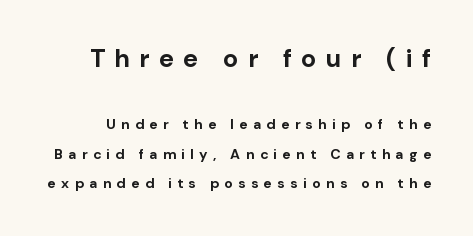
{"italic": "no", "bold": "yes", "underline": "no", "line_spacing": "loose", "line_spacing_ratio": 2.12, "letter_spacing": "wide", "letter_spacing_em": 0.38, "larger_block": "first", "size_ratio": 1.79, "glyph_px": 25}
